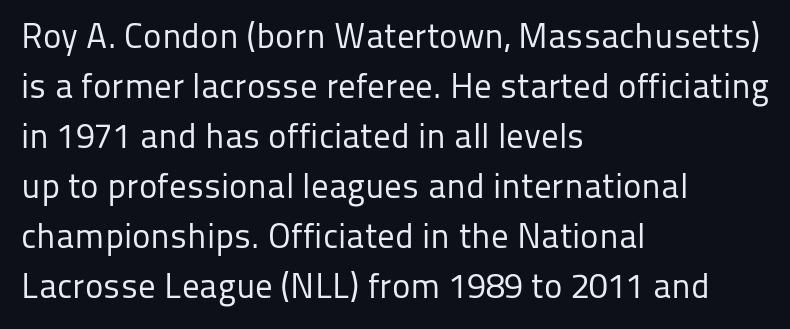
Q: Is the text bold? A: No.
Q: Is the text italic (slanted)? A: No, it is upright.
Q: Is the typeface a serif or a sans-serif typeface? A: Sans-serif.
Q: Is the text underlined? A: No.
Q: How is the paragraph aligned? A: Left-aligned.
Q: Is the spacing between letters normal or unusually wide? A: Normal.
Q: Is the spacing between lines tight, normal or loose? A: Normal.
Q: Width (condensed, normal, or wide)? A: Normal.
Q: Stroke contrast? A: Low.
Q: x-height? A: Medium.
Q: Monospaced? A: No.
